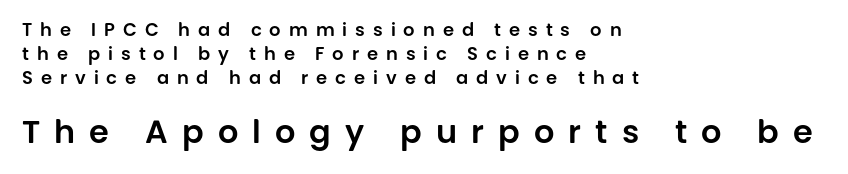
Observe the absence of serifs on each vertical stroke in this sample. Evenly set lines give the paragraph a standard silhouette. The glyphs are unaccompanied by any horizontal stroke below them. Caption: multi-line text, flush left, ragged right. Each word looks stretched out because of the extra space between its letters. Between these two stacked blocks, the lower one wins on size.
